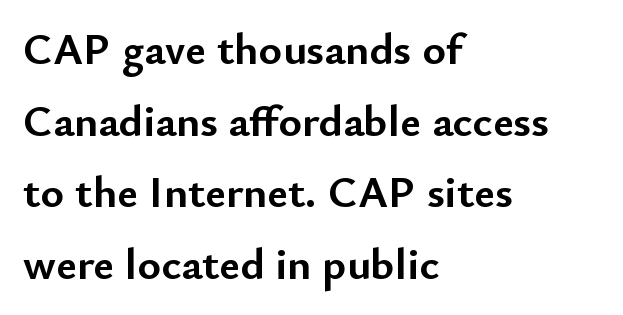
{"serif": "no", "italic": "no", "bold": "yes", "weight": "semibold", "width": "normal", "stroke_contrast": "low", "x_height": "small", "monospaced": "no", "underline": "no", "align": "left", "line_spacing": "normal", "line_spacing_ratio": 1.59, "letter_spacing": "normal", "letter_spacing_em": 0.0, "glyph_px": 45}
